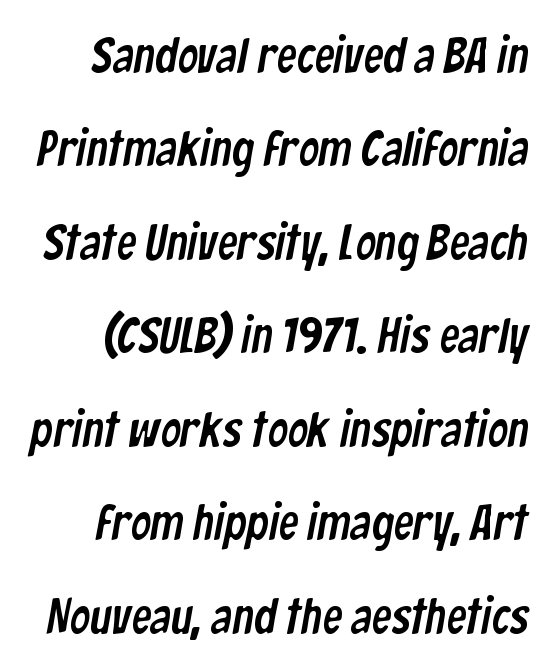
Q: Is the typeface a serif or a sans-serif typeface? A: Sans-serif.
Q: Is the text underlined? A: No.
Q: Is the spacing between letters normal or unusually wide? A: Normal.
Q: Width (condensed, normal, or wide)? A: Condensed.
Q: Stroke contrast? A: Low.
Q: x-height? A: Medium.
Q: Monospaced? A: No.
